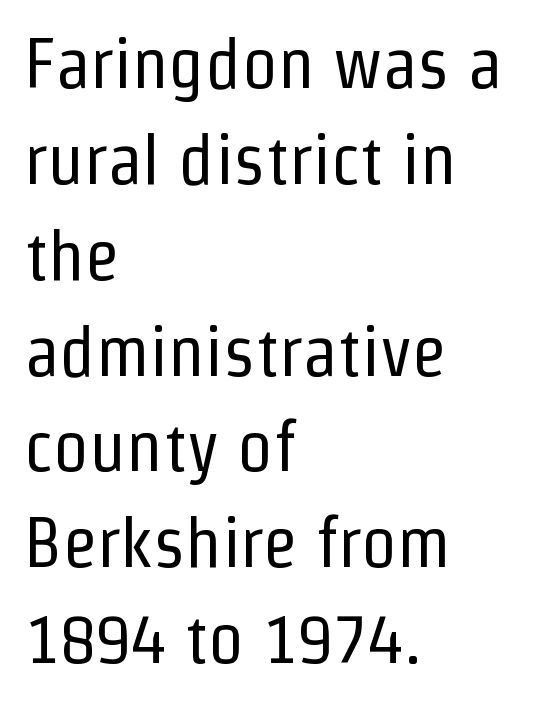
Here the designer chose a conventional face with non-uniform glyph widths. These glyphs show unthickened strokes, regular width or finer. Leading: standard. A bare baseline throughout the passage.
